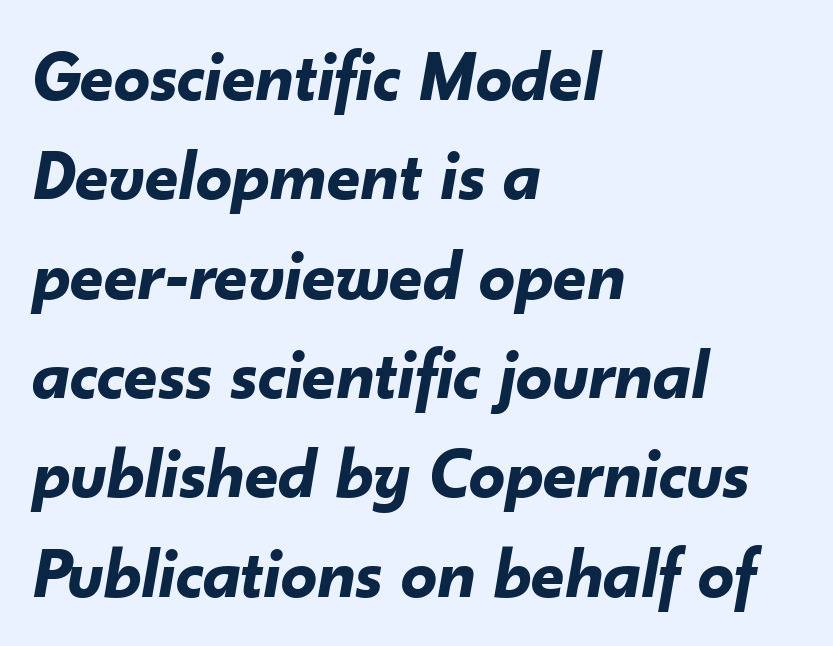
Here the designer chose a conventional face with non-uniform glyph widths. The typography opts for an oblique posture over an upright one. Does the weight exceed regular? Yes, all the way to bold. Evenly set lines give the paragraph a standard silhouette.
